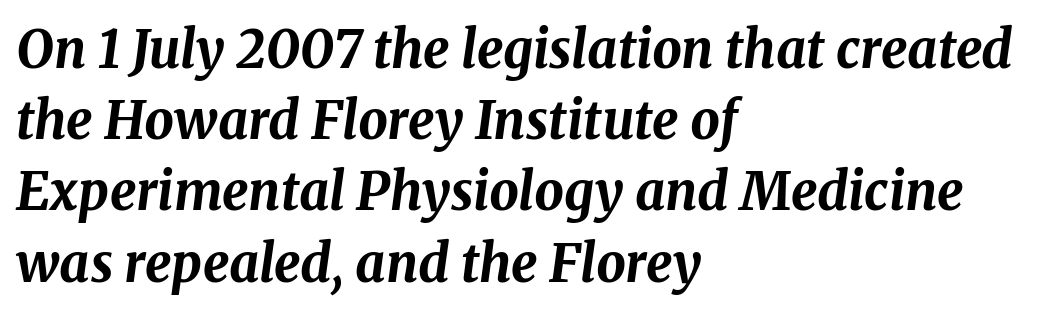
The image shows 52 px bold type, italic (leaning right); set left-aligned, normal line spacing (1.37x), normal letter spacing, not underlined; medium stroke contrast and a medium x-height.
